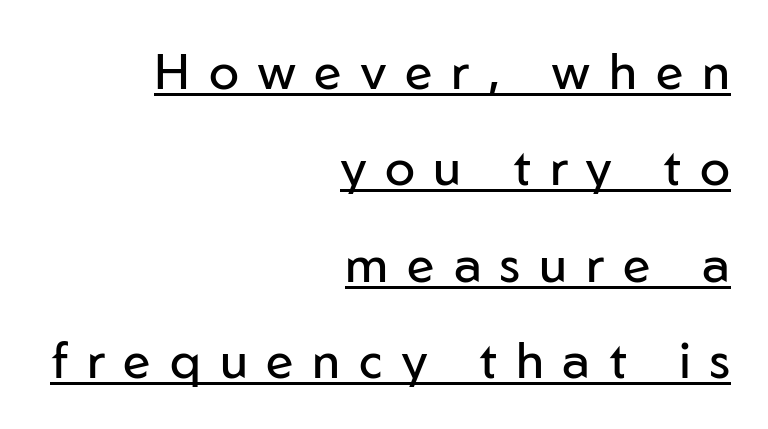
Q: Is the text bold? A: No.
Q: Is the text italic (slanted)? A: No, it is upright.
Q: Is the typeface a serif or a sans-serif typeface? A: Sans-serif.
Q: Is the text underlined? A: Yes.
Q: How is the paragraph aligned? A: Right-aligned.
Q: Is the spacing between letters normal or unusually wide? A: Unusually wide.
Q: Is the spacing between lines tight, normal or loose? A: Loose.
Q: Width (condensed, normal, or wide)? A: Normal.
Q: Stroke contrast? A: Low.
Q: x-height? A: Medium.
Q: Monospaced? A: No.
